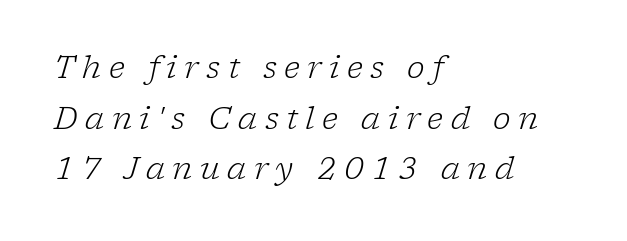
Q: Is the text bold? A: No.
Q: Is the text italic (slanted)? A: Yes, it leans right by about 17 degrees.
Q: Is the typeface a serif or a sans-serif typeface? A: Serif.
Q: Is the text underlined? A: No.
Q: How is the paragraph aligned? A: Left-aligned.
Q: Is the spacing between letters normal or unusually wide? A: Unusually wide.
Q: Is the spacing between lines tight, normal or loose? A: Normal.
Q: Width (condensed, normal, or wide)? A: Normal.
Q: Stroke contrast? A: Low.
Q: x-height? A: Medium.
Q: Monospaced? A: No.
